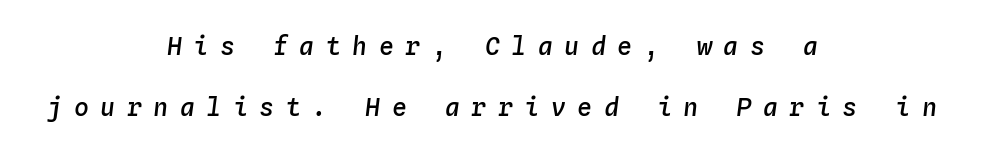
{"italic": "yes", "lean": "right", "slant_degrees": 4, "bold": "semi", "underline": "no", "align": "center", "line_spacing": "loose", "line_spacing_ratio": 2.45, "letter_spacing": "wide", "letter_spacing_em": 0.46, "glyph_px": 25}
